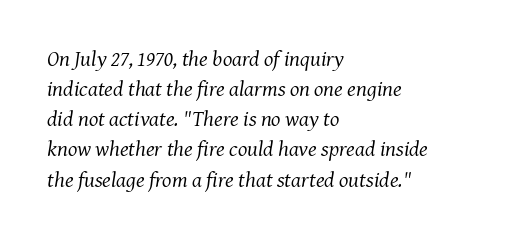
The image shows 22 px text type, italic (leaning right); set left-aligned, normal line spacing (1.37x), normal letter spacing, not underlined.
